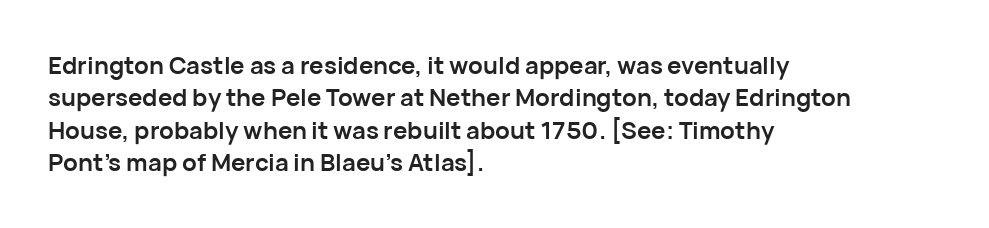
The image shows 24 px bold type, upright; set left-aligned, normal line spacing (1.35x), normal letter spacing, not underlined.
